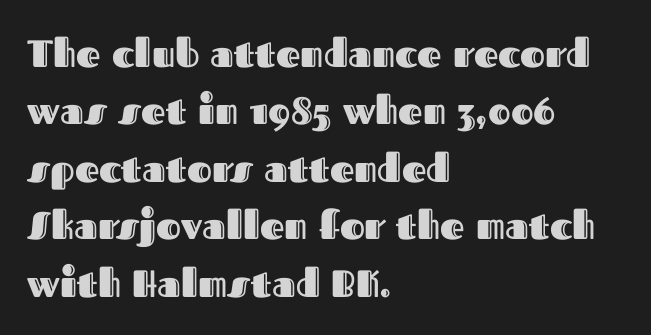
The image shows 38 px text type, upright; set left-aligned, normal line spacing (1.51x), normal letter spacing, not underlined; a medium x-height.
